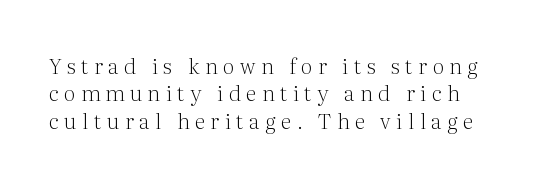
{"italic": "no", "bold": "no", "underline": "no", "align": "left", "line_spacing": "normal", "line_spacing_ratio": 1.3, "letter_spacing": "wide", "letter_spacing_em": 0.27, "glyph_px": 21}
